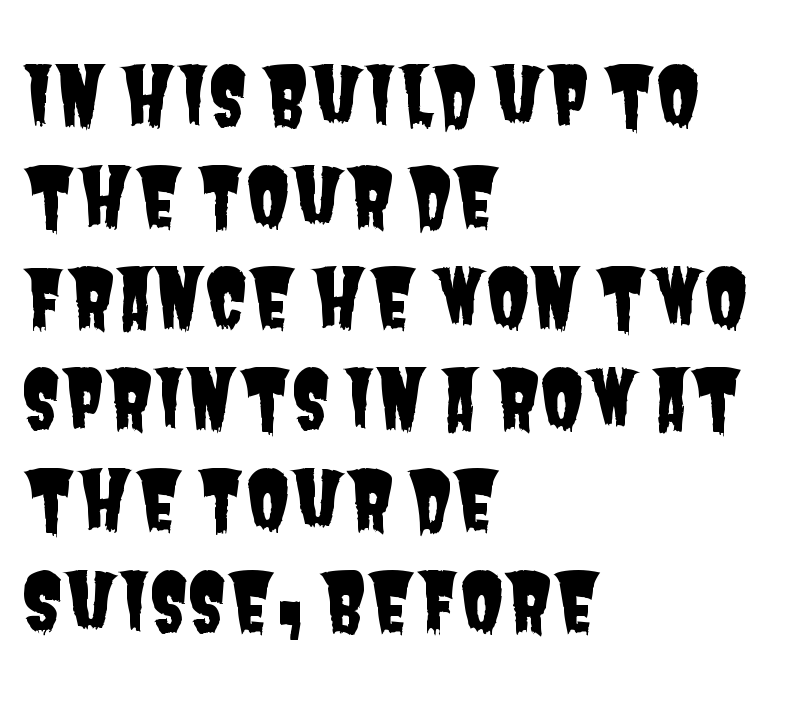
Q: Is the typeface a serif or a sans-serif typeface? A: Sans-serif.
Q: Is the text underlined? A: No.
Q: How is the paragraph aligned? A: Left-aligned.
Q: Is the spacing between letters normal or unusually wide? A: Normal.
Q: Is the spacing between lines tight, normal or loose? A: Normal.
Q: Width (condensed, normal, or wide)? A: Condensed.
Q: Stroke contrast? A: Low.
Q: x-height? A: Large.
Q: Monospaced? A: No.
